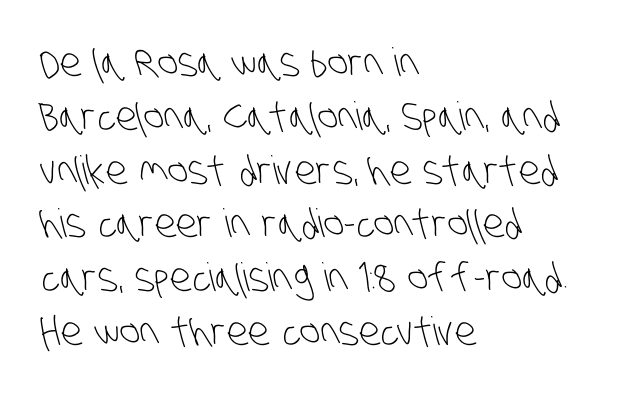
Q: Is the text bold? A: No.
Q: Is the typeface a serif or a sans-serif typeface? A: Sans-serif.
Q: Is the text underlined? A: No.
Q: How is the paragraph aligned? A: Left-aligned.
Q: Is the spacing between letters normal or unusually wide? A: Normal.
Q: Is the spacing between lines tight, normal or loose? A: Normal.
Q: Width (condensed, normal, or wide)? A: Condensed.
Q: Stroke contrast? A: Low.
Q: x-height? A: Large.
Q: Monospaced? A: No.
